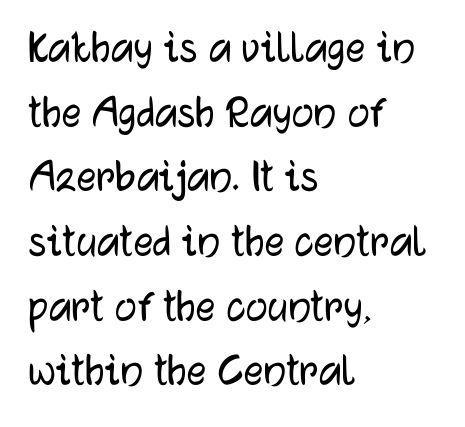
Q: Is the text italic (slanted)? A: No, it is upright.
Q: Is the typeface a serif or a sans-serif typeface? A: Sans-serif.
Q: Is the text underlined? A: No.
Q: How is the paragraph aligned? A: Left-aligned.
Q: Is the spacing between letters normal or unusually wide? A: Normal.
Q: Is the spacing between lines tight, normal or loose? A: Normal.
Q: Width (condensed, normal, or wide)? A: Normal.
Q: Stroke contrast? A: Low.
Q: x-height? A: Medium.
Q: Monospaced? A: No.
